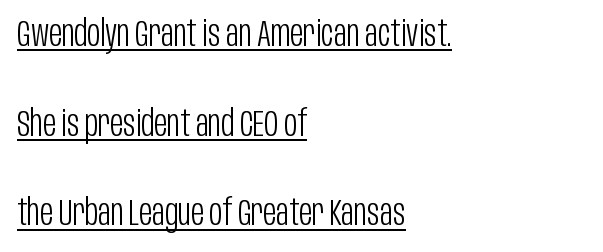
Q: Is the text bold? A: No.
Q: Is the text italic (slanted)? A: No, it is upright.
Q: Is the typeface a serif or a sans-serif typeface? A: Sans-serif.
Q: Is the text underlined? A: Yes.
Q: How is the paragraph aligned? A: Left-aligned.
Q: Is the spacing between letters normal or unusually wide? A: Normal.
Q: Is the spacing between lines tight, normal or loose? A: Loose.
Q: Width (condensed, normal, or wide)? A: Condensed.
Q: Stroke contrast? A: Low.
Q: x-height? A: Large.
Q: Monospaced? A: No.
